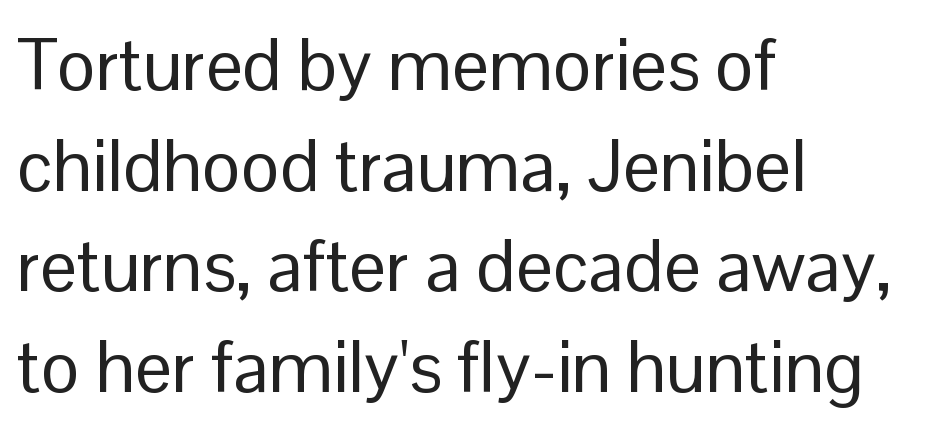
Here the glyphs are tracked normally, forming tight word shapes. Letters rest on an invisible, unmarked baseline. Unbolded letterforms with no extra heft. Italic: no, the glyphs are upright roman. Does the type have serifs? No, each stem ends abruptly.
